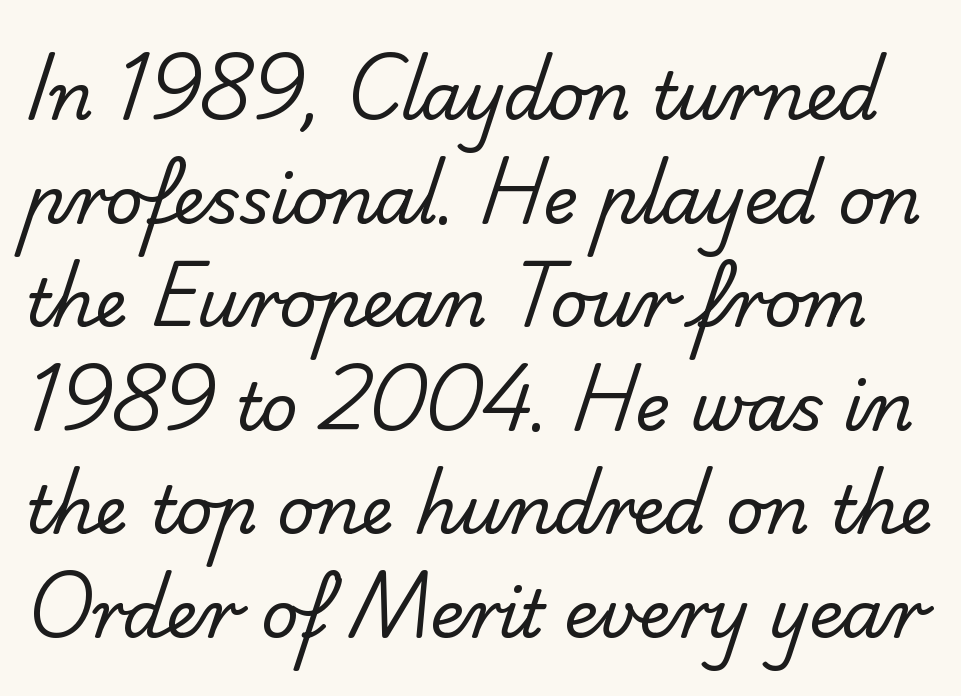
Q: Is the text bold? A: No.
Q: Is the typeface a serif or a sans-serif typeface? A: Sans-serif.
Q: Is the text underlined? A: No.
Q: Is the spacing between letters normal or unusually wide? A: Normal.
Q: Is the spacing between lines tight, normal or loose? A: Normal.
Q: Width (condensed, normal, or wide)? A: Normal.
Q: Stroke contrast? A: Low.
Q: x-height? A: Small.
Q: Monospaced? A: No.
